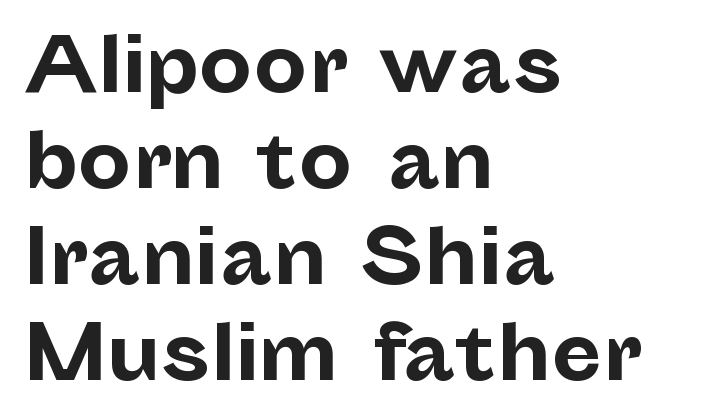
The image shows 75 px bold sans-serif type, upright; set left-aligned, normal line spacing (1.28x), normal letter spacing, not underlined; low stroke contrast and a medium x-height.
